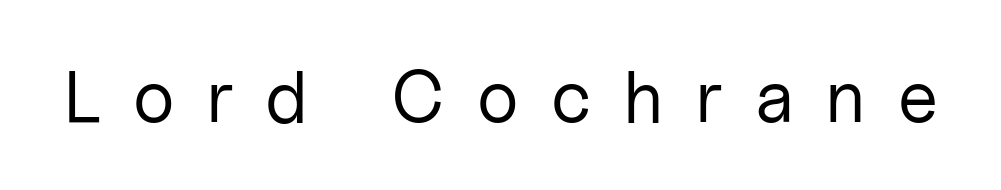
The image shows 74 px regular-weight sans-serif type, upright; set unusually wide letter spacing (+0.43 em), not underlined; low stroke contrast and a medium x-height.
